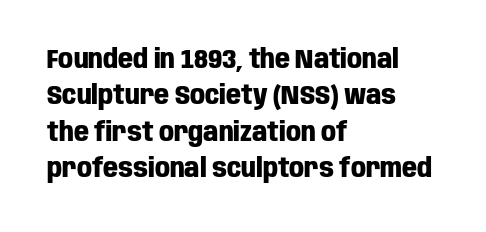
Q: Is the text bold? A: Yes.
Q: Is the text italic (slanted)? A: No, it is upright.
Q: Is the text underlined? A: No.
Q: How is the paragraph aligned? A: Left-aligned.
Q: Is the spacing between letters normal or unusually wide? A: Normal.
Q: Is the spacing between lines tight, normal or loose? A: Normal.
